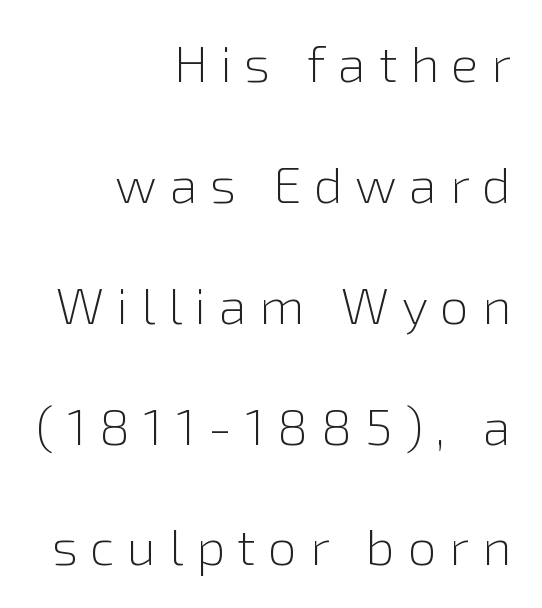
Leading: increased. Every character sits straight up, as roman type does. Each stroke keeps to a modest, everyday thickness or less. You could only call the tracking loose — the letters float apart. The text block is weighted toward the right margin, trailing off unevenly leftward.
